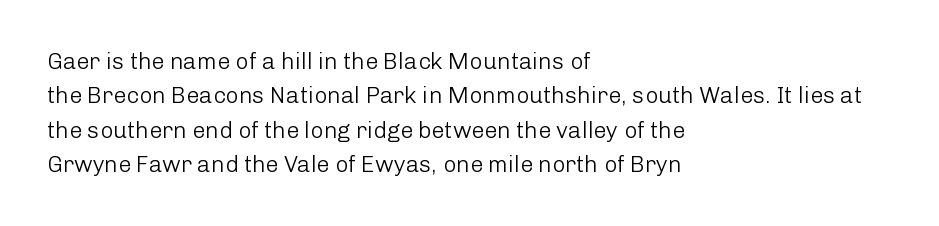
Observe the ordinary spacing: letters are neighbours, not strangers. Only glyphs here, with clear space below each row. Honestly, the row spacing looks completely unremarkable. No letter is thick-stroked: the sample isn't bold.
